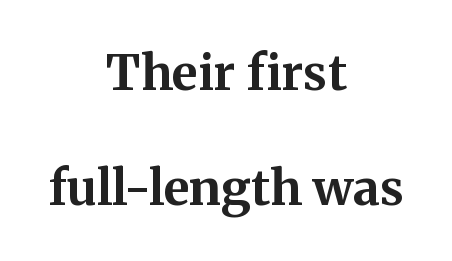
{"serif": "yes", "italic": "no", "bold": "yes", "weight": "bold", "width": "normal", "stroke_contrast": "medium", "x_height": "medium", "monospaced": "no", "underline": "no", "align": "center", "line_spacing": "loose", "line_spacing_ratio": 2.35, "letter_spacing": "normal", "letter_spacing_em": 0.0, "glyph_px": 49}
